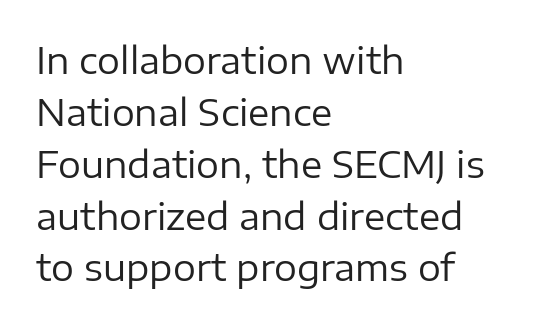
Q: Is the text bold? A: No.
Q: Is the text italic (slanted)? A: No, it is upright.
Q: Is the typeface a serif or a sans-serif typeface? A: Sans-serif.
Q: Is the text underlined? A: No.
Q: How is the paragraph aligned? A: Left-aligned.
Q: Is the spacing between letters normal or unusually wide? A: Normal.
Q: Is the spacing between lines tight, normal or loose? A: Normal.
Q: Width (condensed, normal, or wide)? A: Normal.
Q: Stroke contrast? A: Low.
Q: x-height? A: Medium.
Q: Monospaced? A: No.
